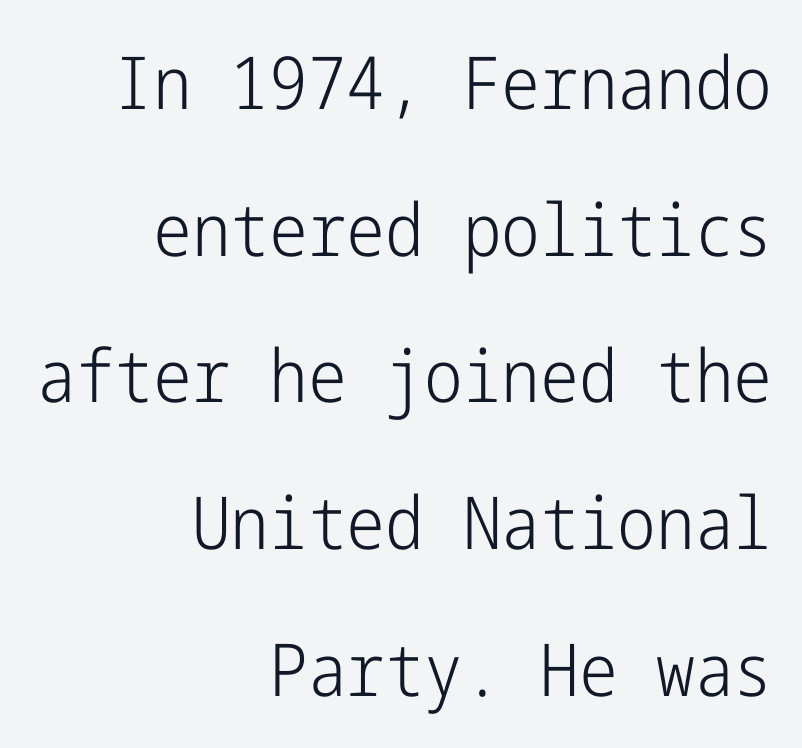
Is the letter spacing exaggerated? No — it looks like the ordinary default. No extra ink here — the face is not bold. Words float on clear page, feet unadorned. Leading is clearly above the norm, producing a sparse column. Reading down the block, your eye finds every line finishing at a fixed right position. Designer's note — italics off, roman on.
